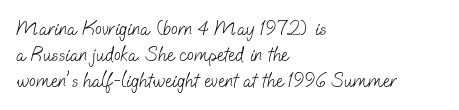
The image shows 20 px text type; set left-aligned, normal line spacing (1.31x), normal letter spacing, not underlined.
